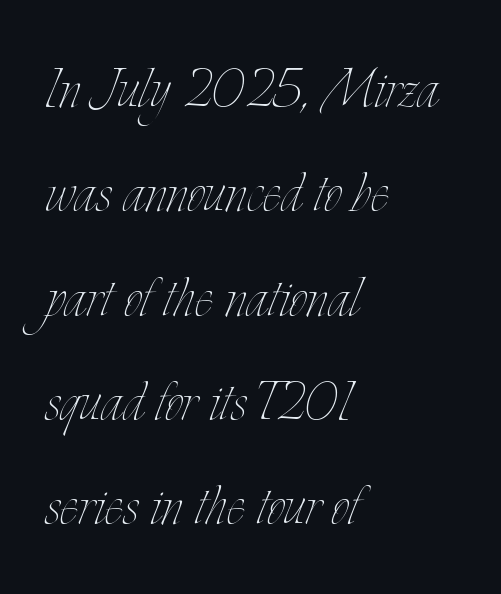
Compared with a centered layout, this one pins lines to the left instead. A typesetter would call this zero additional tracking. Rows of type keep a routine distance in the vertical direction. Is this a fixed-width face? No — the glyphs have proportional, varying widths.
